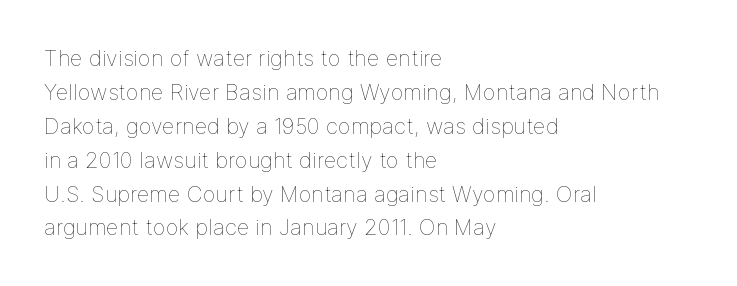
These lines stack with their left ends in a neat column. Any mark beneath the type? The region is blank. Short note: letters normally spaced. The type sits square on the baseline with zero lean.
